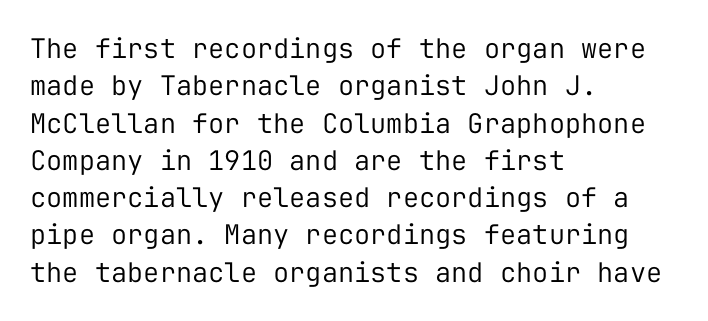
Q: Is the text bold? A: No.
Q: Is the text italic (slanted)? A: No, it is upright.
Q: Is the text underlined? A: No.
Q: How is the paragraph aligned? A: Left-aligned.
Q: Is the spacing between letters normal or unusually wide? A: Normal.
Q: Is the spacing between lines tight, normal or loose? A: Normal.
